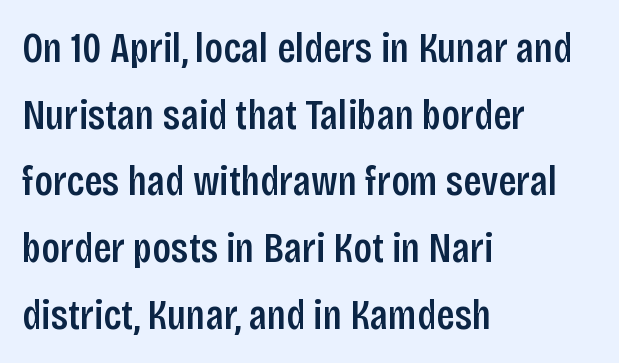
The image shows 43 px semibold, condensed sans-serif type, upright; set left-aligned, normal line spacing (1.55x), normal letter spacing, not underlined; low stroke contrast and a large x-height.
